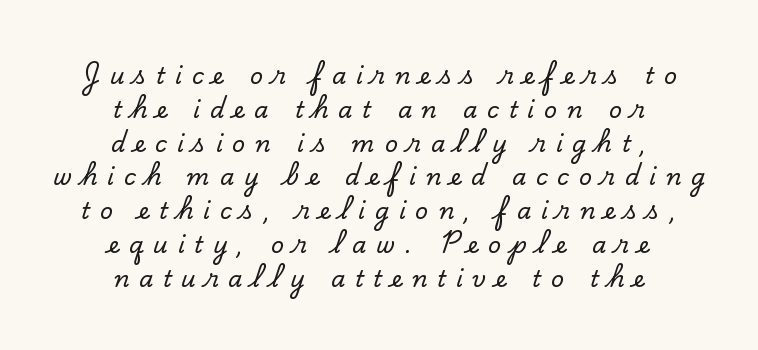
{"underline": "no", "align": "center", "line_spacing": "normal", "line_spacing_ratio": 1.47, "letter_spacing": "wide", "letter_spacing_em": 0.42, "glyph_px": 23}
